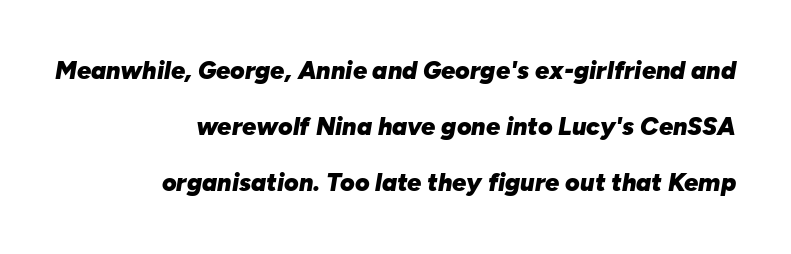
{"italic": "yes", "lean": "right", "slant_degrees": 10, "bold": "yes", "underline": "no", "align": "right", "line_spacing": "loose", "line_spacing_ratio": 2.25, "letter_spacing": "normal", "letter_spacing_em": 0.0, "glyph_px": 25}
